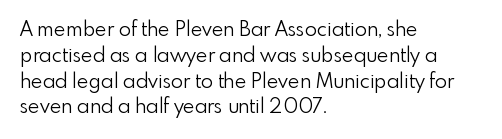
Interline gaps are of average width in this sample. Style check: upright. Tracking here is standard; glyphs follow each other at the usual distance. Stroke mass is kept to a normal reading level or below. Beneath every word, the page is bare. Leftover space on each line is placed entirely after the last word.
